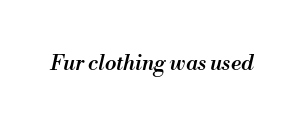
{"italic": "yes", "lean": "right", "slant_degrees": 13, "bold": "semi", "underline": "no", "letter_spacing": "normal", "letter_spacing_em": 0.0, "glyph_px": 21}
